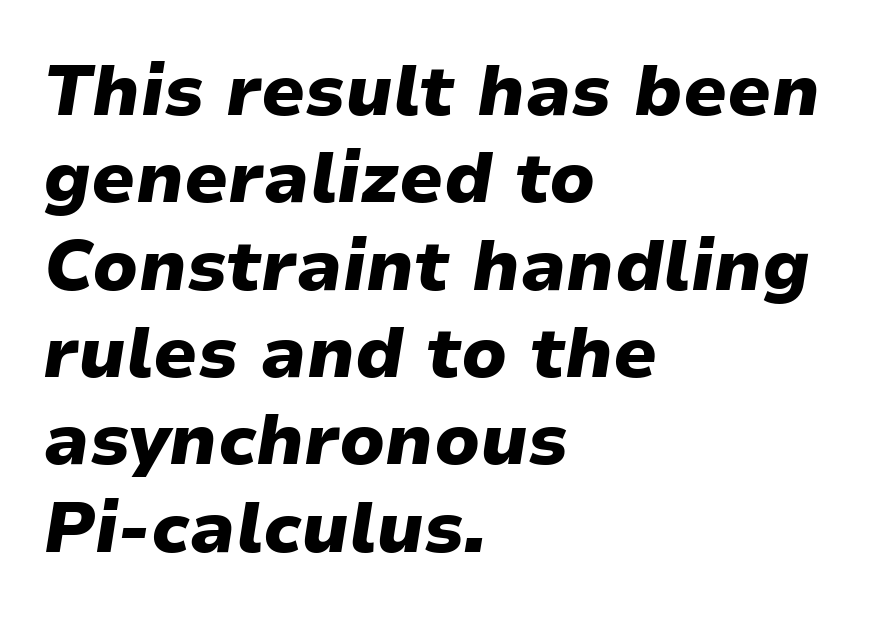
{"italic": "yes", "lean": "right", "slant_degrees": 9, "bold": "yes", "weight": "heavy", "width": "normal", "stroke_contrast": "low", "x_height": "medium", "monospaced": "no", "underline": "no", "align": "left", "line_spacing_ratio": 1.23, "letter_spacing": "normal", "letter_spacing_em": 0.0, "glyph_px": 71}
